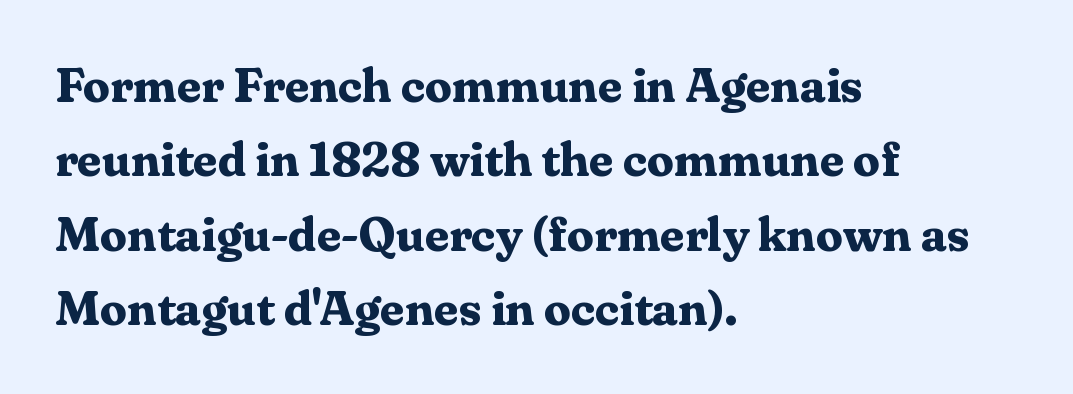
Q: Is the text bold? A: Yes.
Q: Is the text italic (slanted)? A: No, it is upright.
Q: Is the typeface a serif or a sans-serif typeface? A: Serif.
Q: Is the text underlined? A: No.
Q: How is the paragraph aligned? A: Left-aligned.
Q: Is the spacing between letters normal or unusually wide? A: Normal.
Q: Is the spacing between lines tight, normal or loose? A: Normal.
Q: Width (condensed, normal, or wide)? A: Normal.
Q: Stroke contrast? A: Medium.
Q: x-height? A: Medium.
Q: Monospaced? A: No.
